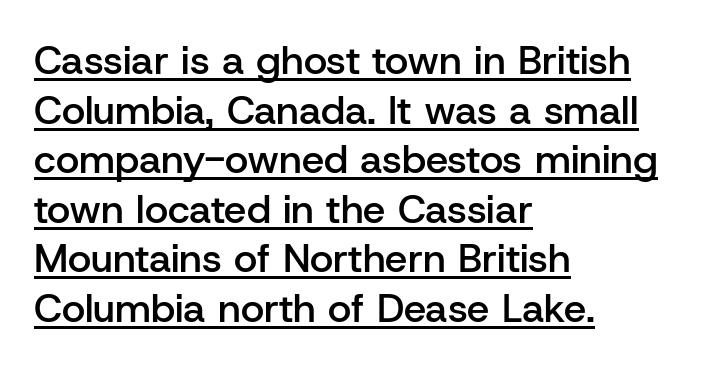
A typesetter would label this face a sans. If you drew a line through each stem, it would be perfectly vertical. Weight: semibold (demi). What decoration does the sample have? An underline.
